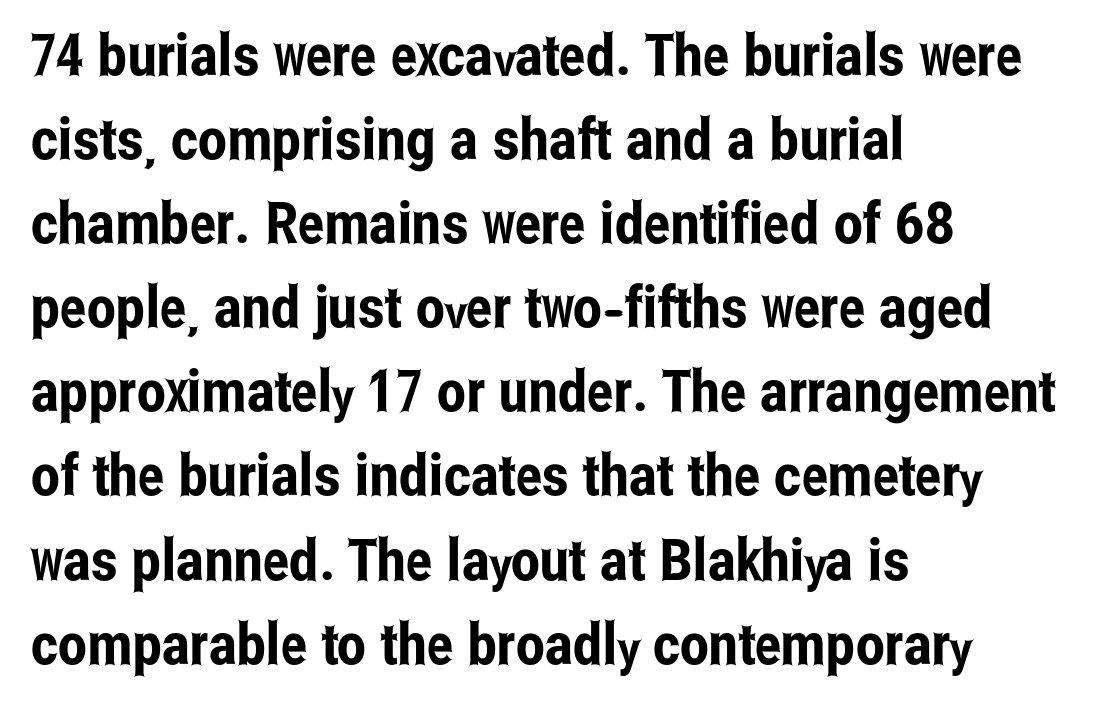
Letterform terminals end flat and unadorned throughout the passage. The string is rendered with underlining switched off. All the whitespace from short lines collects on the right. The lettering holds an erect, upright posture throughout. The face used here is proportionally spaced, like ordinary book or web type.
